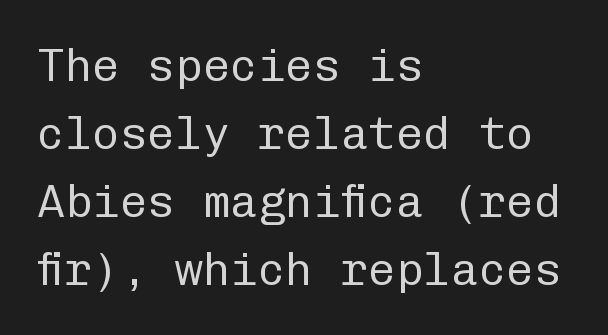
The image shows 46 px regular-weight sans-serif type, upright, monospaced; set left-aligned, normal line spacing (1.48x), normal letter spacing, not underlined; low stroke contrast and a medium x-height.
